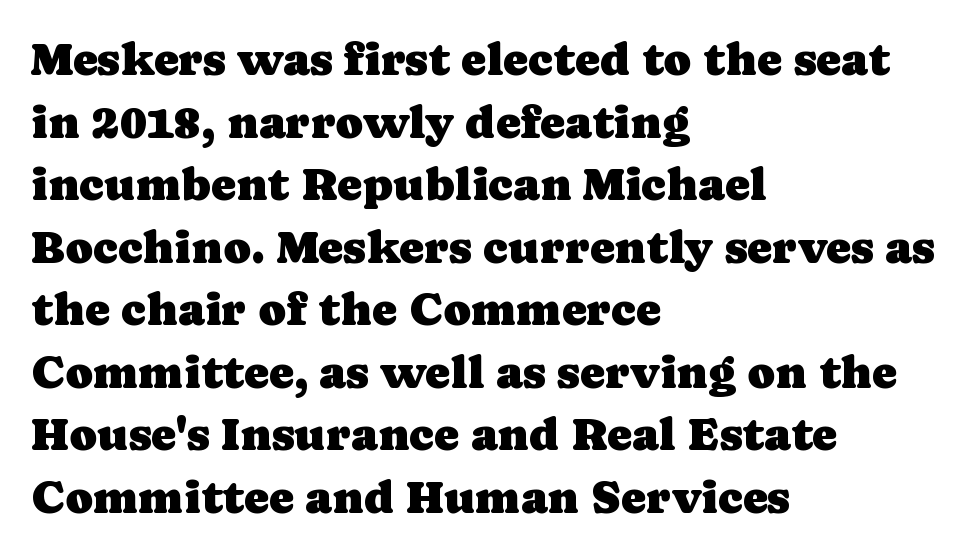
{"serif": "yes", "italic": "no", "width": "normal", "stroke_contrast": "low", "x_height": "medium", "monospaced": "no", "underline": "no", "align": "left", "line_spacing": "normal", "line_spacing_ratio": 1.33, "letter_spacing": "normal", "letter_spacing_em": 0.0, "glyph_px": 47}
